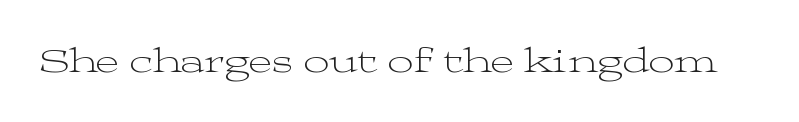
A clean baseline with only descenders dipping below it. No italicization has been applied; the sample stays upright. Inter-character spacing is left at the font's built-in metrics. The typeface chosen for these lines features serifs. Do the characters align in a grid? No, the font is proportional.
